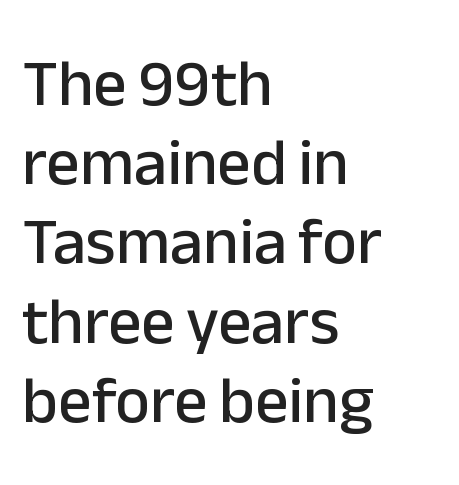
Q: Is the text italic (slanted)? A: No, it is upright.
Q: Is the typeface a serif or a sans-serif typeface? A: Sans-serif.
Q: Is the text underlined? A: No.
Q: How is the paragraph aligned? A: Left-aligned.
Q: Is the spacing between letters normal or unusually wide? A: Normal.
Q: Width (condensed, normal, or wide)? A: Normal.
Q: Stroke contrast? A: Low.
Q: x-height? A: Medium.
Q: Monospaced? A: No.
